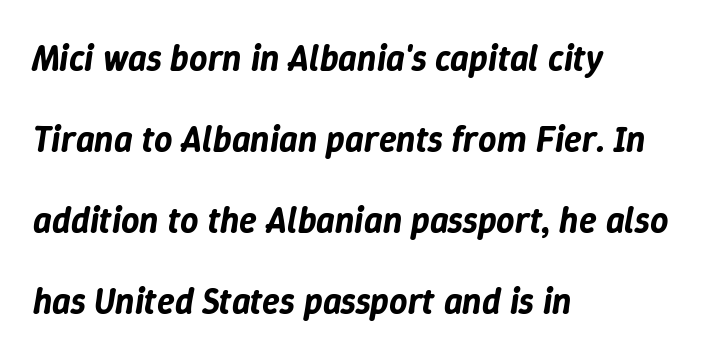
{"italic": "yes", "lean": "right", "slant_degrees": 9, "width": "normal", "stroke_contrast": "low", "x_height": "medium", "monospaced": "no", "underline": "no", "align": "left", "line_spacing": "loose", "line_spacing_ratio": 2.25, "letter_spacing": "normal", "letter_spacing_em": 0.0, "glyph_px": 36}
